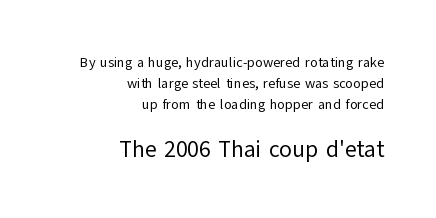
Q: Is the text bold? A: No.
Q: Is the text italic (slanted)? A: No, it is upright.
Q: Is the text underlined? A: No.
Q: How is the paragraph aligned? A: Right-aligned.
Q: Is the spacing between letters normal or unusually wide? A: Normal.
Q: Is the spacing between lines tight, normal or loose? A: Normal.
Q: Which block of text is set in a larger size, the first (top) or the second (bottom)? A: The second (bottom) one.
